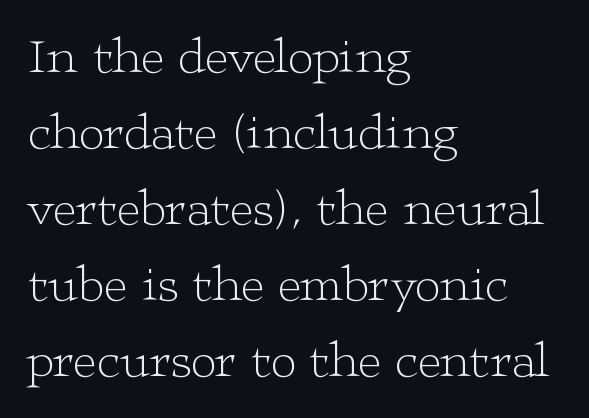
If you drew a line through each stem, it would be perfectly vertical. The passage shown has conventional tracking throughout. The space between consecutive lines is moderate. The weight would be labelled regular, book, light, or lighter still.
